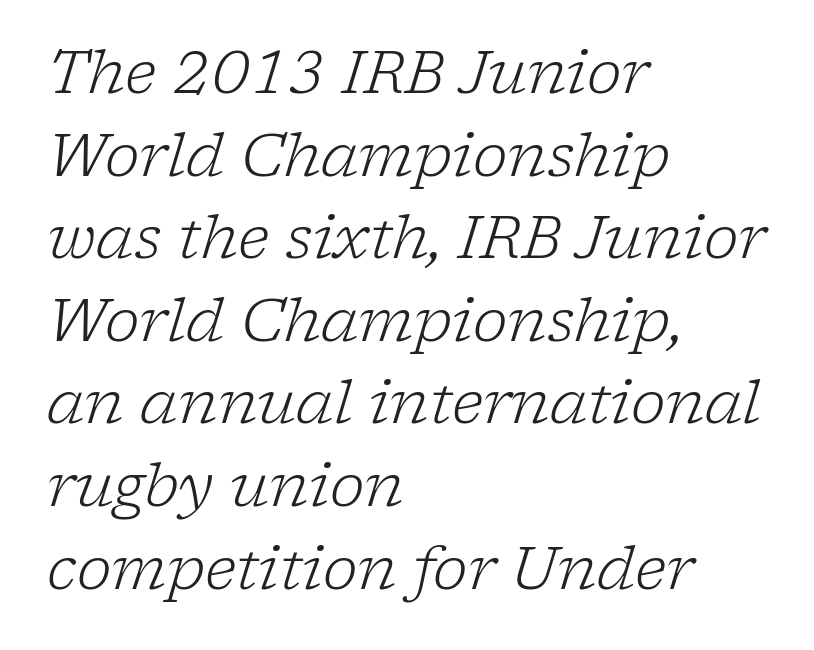
You could call the tracking neutral — neither tight nor loose. Unlike a clean sans, this face finishes its strokes with serifs. Successive baselines arrive at the customary interval. You could not count columns in this text — the font is proportionally spaced. Every row of glyphs begins at an identical x-position on the left.
